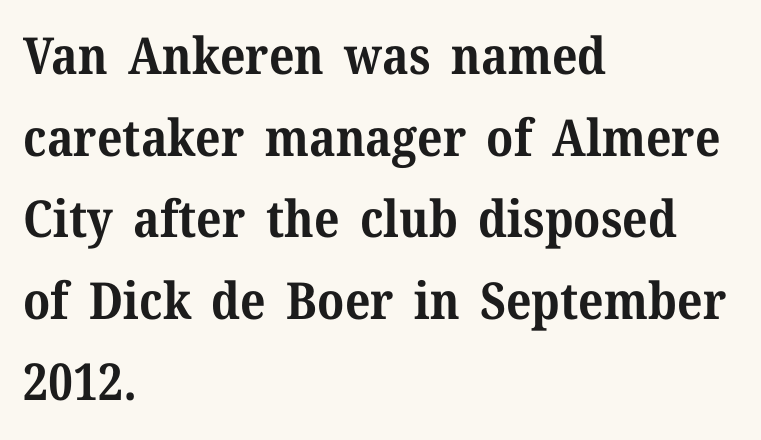
{"serif": "yes", "italic": "no", "bold": "yes", "weight": "bold", "width": "normal", "stroke_contrast": "medium", "x_height": "medium", "monospaced": "no", "underline": "no", "align": "left", "line_spacing": "normal", "line_spacing_ratio": 1.6, "letter_spacing": "normal", "letter_spacing_em": 0.0, "glyph_px": 51}
